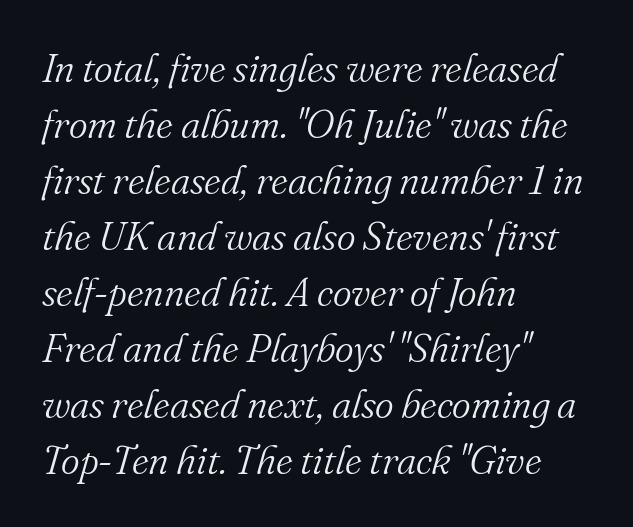
The image shows 40 px light serif type, italic (leaning right); set left-aligned, normal line spacing (1.4x), normal letter spacing, not underlined; medium stroke contrast and a small x-height.
